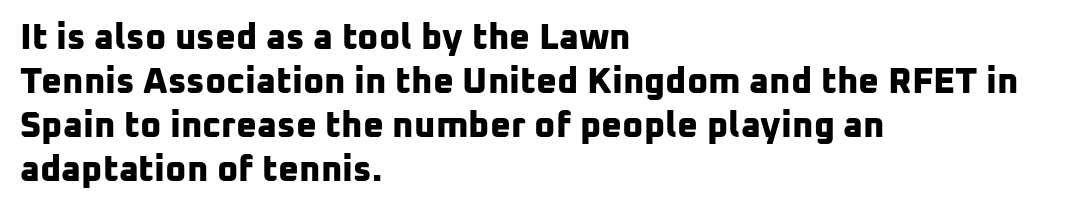
Note the varied advance widths — an 'i' is clearly narrower than an 'm'. Glyph-to-glyph distance matches everyday printed text. Chunky letters — that's bold for sure. The specimen omits any rule beneath the text block's lines.
